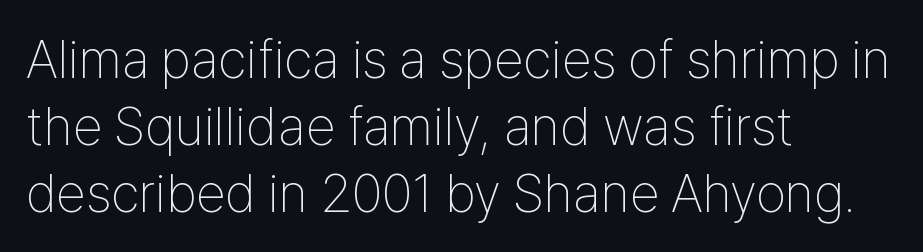
Q: Is the text bold? A: No.
Q: Is the text italic (slanted)? A: No, it is upright.
Q: Is the typeface a serif or a sans-serif typeface? A: Sans-serif.
Q: Is the text underlined? A: No.
Q: How is the paragraph aligned? A: Left-aligned.
Q: Is the spacing between letters normal or unusually wide? A: Normal.
Q: Width (condensed, normal, or wide)? A: Condensed.
Q: Stroke contrast? A: Low.
Q: x-height? A: Medium.
Q: Monospaced? A: No.
